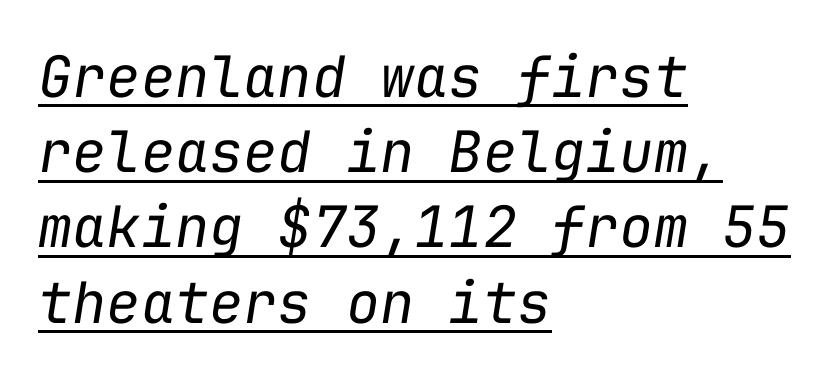
Looks like someone drew a line under every word here. Where is the straight margin? On the left. Posture: slanted. Think standard paragraph weight, or any step lighter than that.
